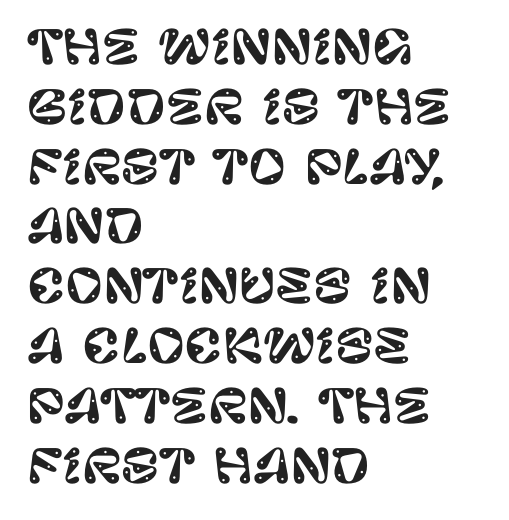
The image shows 46 px sans-serif type; set left-aligned, normal line spacing (1.3x), normal letter spacing, not underlined; low stroke contrast and a large x-height.
